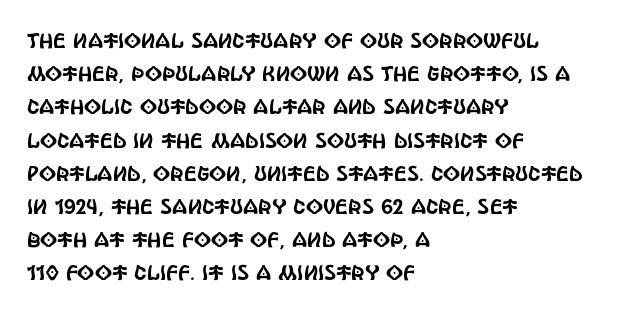
The tracking reads as untouched default to a designer's eye. Anything drawn beneath the words? Only blank space. Leading: standard. The lettering holds an erect, upright posture throughout.
